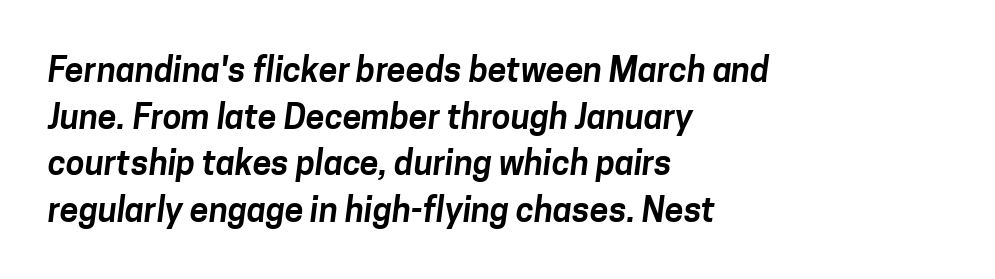
Q: Is the typeface a serif or a sans-serif typeface? A: Sans-serif.
Q: Is the text underlined? A: No.
Q: How is the paragraph aligned? A: Left-aligned.
Q: Is the spacing between letters normal or unusually wide? A: Normal.
Q: Is the spacing between lines tight, normal or loose? A: Normal.
Q: Width (condensed, normal, or wide)? A: Normal.
Q: Stroke contrast? A: Low.
Q: x-height? A: Medium.
Q: Monospaced? A: No.
